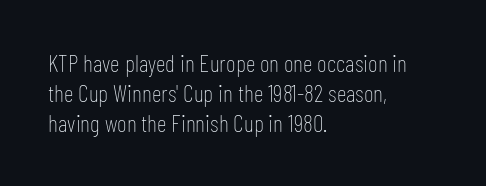
The image shows 24 px text type, upright; set left-aligned, normal line spacing (1.26x), normal letter spacing, not underlined.
